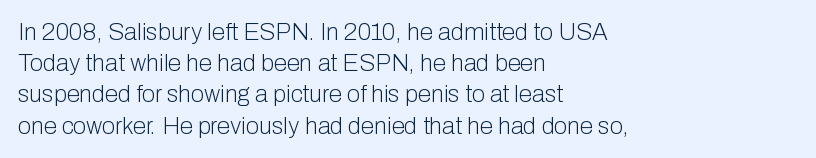
{"italic": "no", "bold": "no", "underline": "no", "align": "left", "line_spacing": "normal", "line_spacing_ratio": 1.3, "letter_spacing": "normal", "letter_spacing_em": 0.0, "glyph_px": 24}
